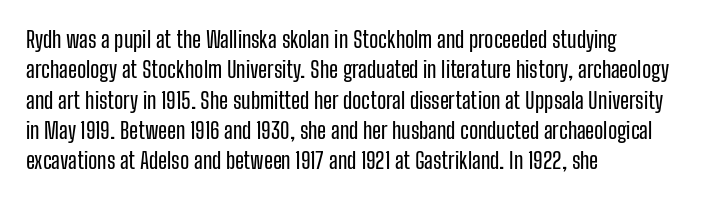
{"italic": "no", "underline": "no", "align": "left", "line_spacing": "normal", "line_spacing_ratio": 1.38, "letter_spacing": "normal", "letter_spacing_em": 0.0, "glyph_px": 22}
